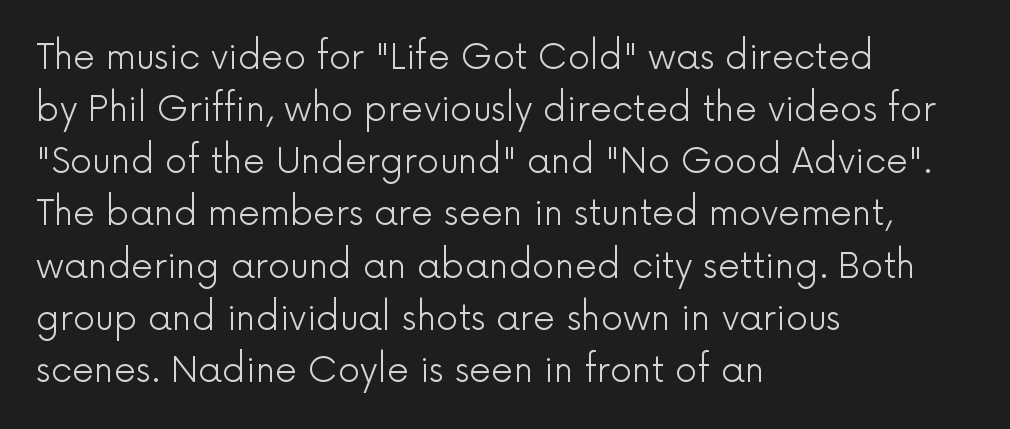
{"serif": "no", "italic": "no", "bold": "no", "weight": "light", "width": "normal", "x_height": "medium", "monospaced": "no", "underline": "no", "align": "left", "line_spacing": "normal", "line_spacing_ratio": 1.49, "letter_spacing": "normal", "letter_spacing_em": 0.0, "glyph_px": 35}
